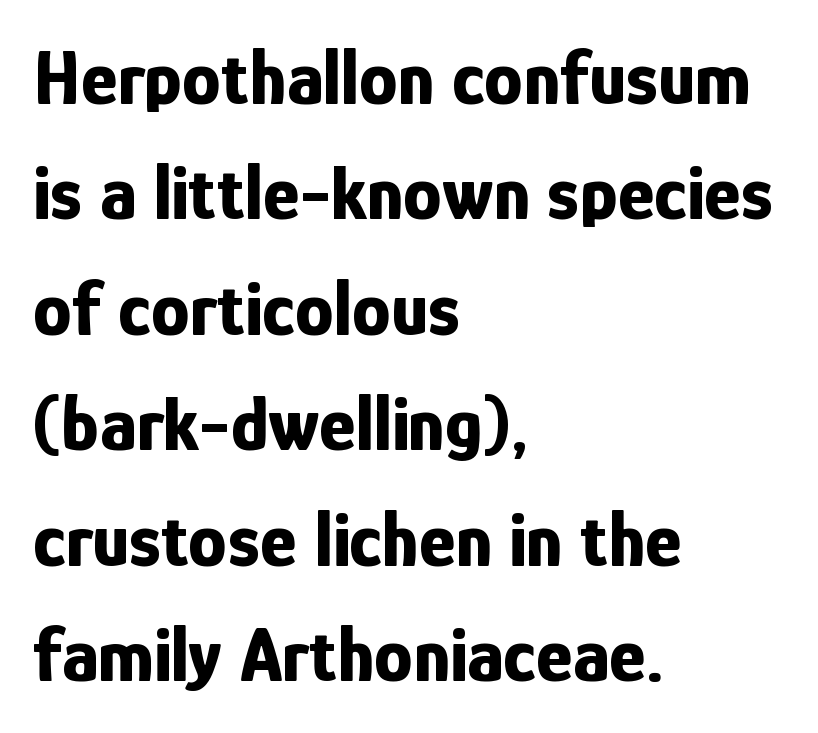
{"serif": "no", "italic": "no", "bold": "yes", "weight": "bold", "width": "condensed", "stroke_contrast": "low", "x_height": "medium", "monospaced": "no", "underline": "no", "align": "left", "line_spacing": "normal", "line_spacing_ratio": 1.48, "letter_spacing": "normal", "letter_spacing_em": 0.0, "glyph_px": 78}
